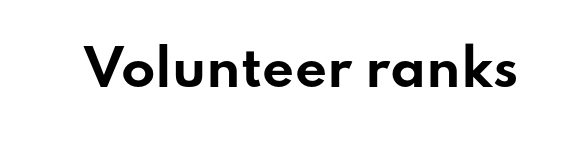
{"serif": "no", "italic": "no", "bold": "yes", "weight": "bold", "width": "wide", "stroke_contrast": "low", "x_height": "small", "monospaced": "no", "underline": "no", "letter_spacing": "normal", "letter_spacing_em": 0.0, "glyph_px": 50}
